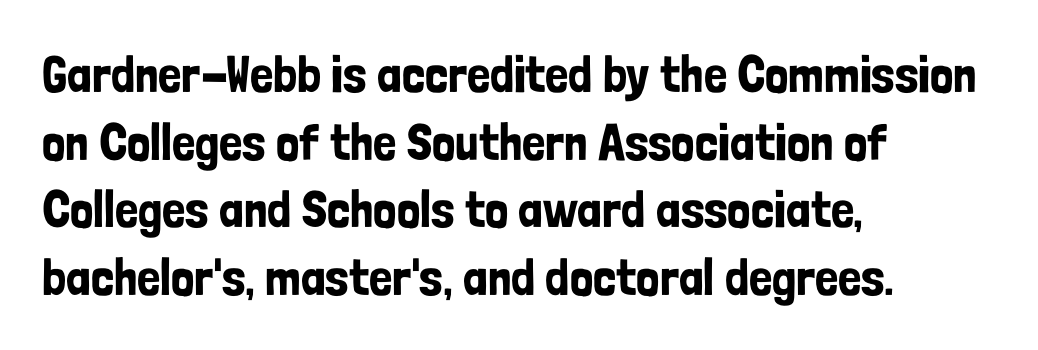
Q: Is the text italic (slanted)? A: No, it is upright.
Q: Is the typeface a serif or a sans-serif typeface? A: Sans-serif.
Q: Is the text underlined? A: No.
Q: How is the paragraph aligned? A: Left-aligned.
Q: Is the spacing between letters normal or unusually wide? A: Normal.
Q: Is the spacing between lines tight, normal or loose? A: Normal.
Q: Width (condensed, normal, or wide)? A: Condensed.
Q: Stroke contrast? A: Low.
Q: x-height? A: Medium.
Q: Monospaced? A: No.
